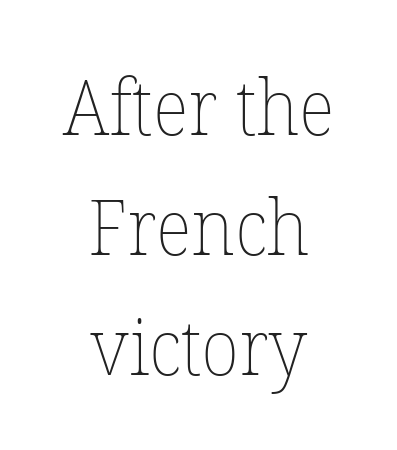
{"italic": "no", "bold": "no", "weight": "thin", "width": "normal", "stroke_contrast": "low", "x_height": "medium", "monospaced": "no", "underline": "no", "align": "center", "line_spacing": "normal", "line_spacing_ratio": 1.54, "letter_spacing": "normal", "letter_spacing_em": 0.0, "glyph_px": 78}
